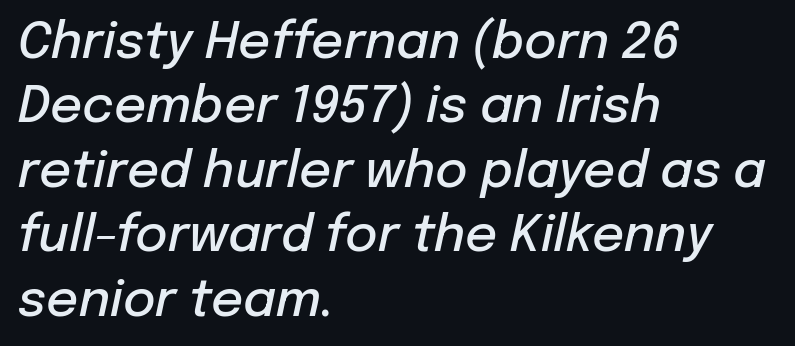
The image shows 50 px semibold type, italic (leaning right); set left-aligned, normal line spacing (1.29x), normal letter spacing, not underlined; low stroke contrast and a medium x-height.
